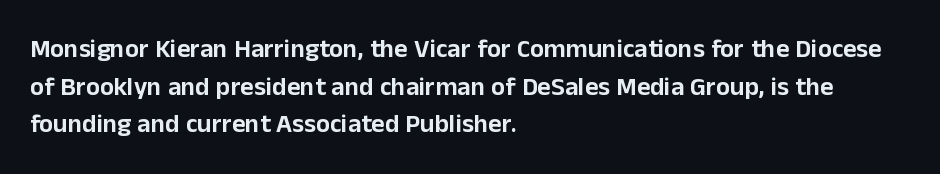
The image shows 26 px text type, upright; set left-aligned, normal line spacing (1.45x), normal letter spacing, not underlined.
